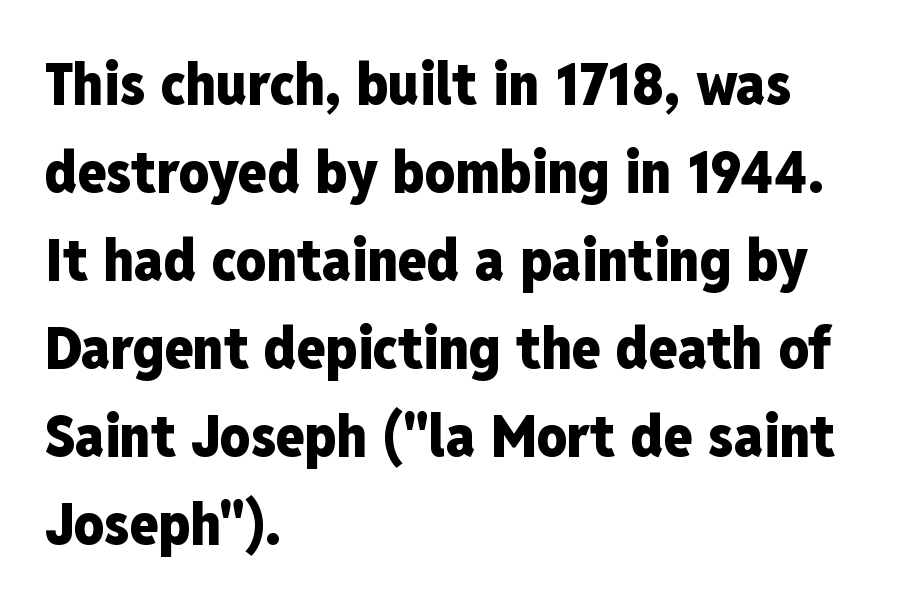
{"serif": "no", "italic": "no", "bold": "yes", "weight": "heavy", "width": "condensed", "stroke_contrast": "low", "x_height": "medium", "monospaced": "no", "underline": "no", "align": "left", "line_spacing": "normal", "line_spacing_ratio": 1.49, "letter_spacing": "normal", "letter_spacing_em": 0.0, "glyph_px": 59}
